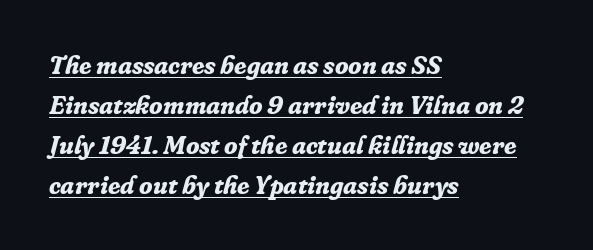
Line starts are locked; line ends wander. Words appear dense and cohesive because spacing is normal. Notice how a bar underscores the lettering throughout. Leading matches the norm, producing a regular column. Every character sits at an angle, as italics do.
